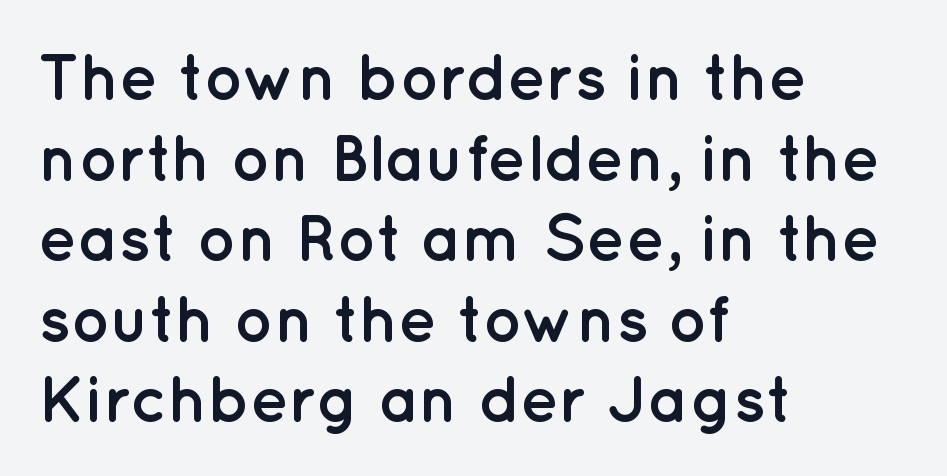
The face used here is proportionally spaced, like ordinary book or web type. The glyphs are unaccompanied by any horizontal stroke below them. Unlike a traditional serif, this face leaves its strokes unadorned. Does the weight exceed regular? Yes, all the way to bold. Characters remain perfectly vertical along every line.
